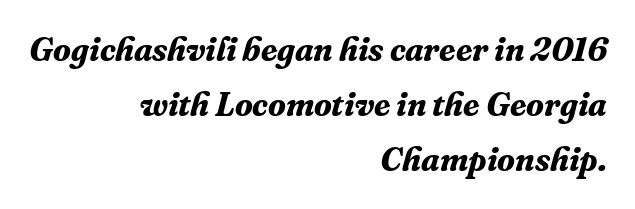
The image shows 33 px bold serif type, italic (leaning right); set right-aligned, normal line spacing (1.67x), normal letter spacing, not underlined; medium stroke contrast and a medium x-height.
